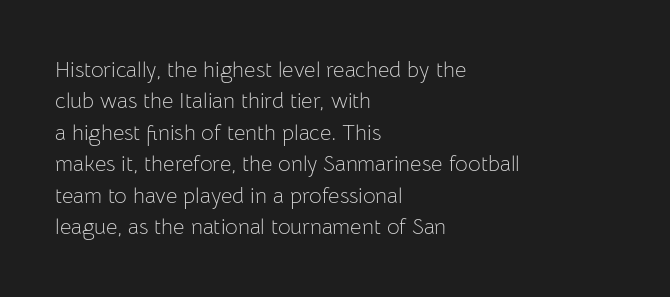
{"italic": "no", "bold": "no", "underline": "no", "align": "left", "line_spacing": "normal", "line_spacing_ratio": 1.43, "letter_spacing": "normal", "letter_spacing_em": 0.0, "glyph_px": 22}
